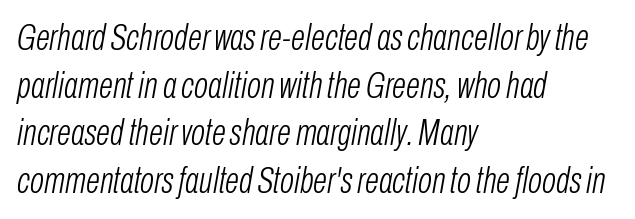
The image shows 37 px light, condensed type, italic (leaning right); set left-aligned, normal line spacing (1.29x), normal letter spacing, not underlined; low stroke contrast and a medium x-height.
